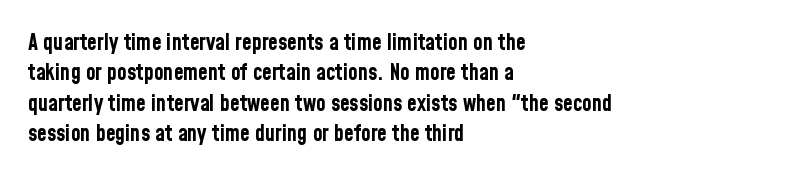
Q: Is the text bold? A: Yes.
Q: Is the text italic (slanted)? A: No, it is upright.
Q: Is the text underlined? A: No.
Q: How is the paragraph aligned? A: Left-aligned.
Q: Is the spacing between letters normal or unusually wide? A: Normal.
Q: Is the spacing between lines tight, normal or loose? A: Normal.
